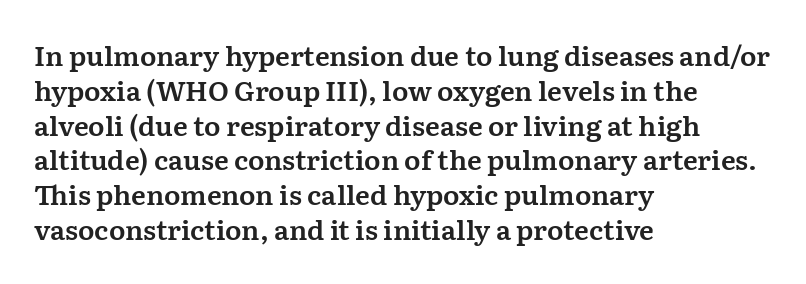
Q: Is the text italic (slanted)? A: No, it is upright.
Q: Is the text underlined? A: No.
Q: How is the paragraph aligned? A: Left-aligned.
Q: Is the spacing between letters normal or unusually wide? A: Normal.
Q: Is the spacing between lines tight, normal or loose? A: Normal.
